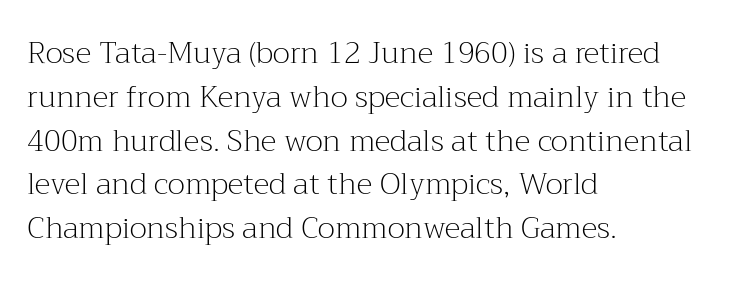
The image shows 30 px light serif type, upright; set left-aligned, normal line spacing (1.46x), normal letter spacing, not underlined; medium stroke contrast and a medium x-height.
